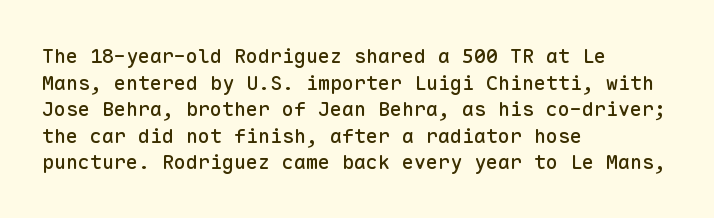
Q: Is the text italic (slanted)? A: No, it is upright.
Q: Is the text underlined? A: No.
Q: How is the paragraph aligned? A: Left-aligned.
Q: Is the spacing between letters normal or unusually wide? A: Normal.
Q: Is the spacing between lines tight, normal or loose? A: Normal.
